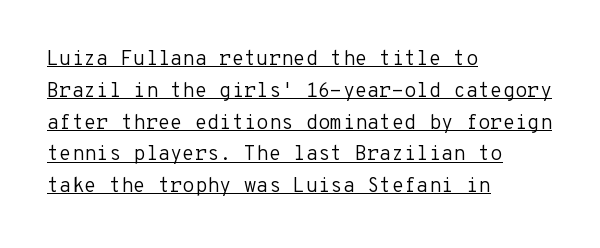
Q: Is the text bold? A: No.
Q: Is the text italic (slanted)? A: No, it is upright.
Q: Is the text underlined? A: Yes.
Q: How is the paragraph aligned? A: Left-aligned.
Q: Is the spacing between letters normal or unusually wide? A: Normal.
Q: Is the spacing between lines tight, normal or loose? A: Normal.
